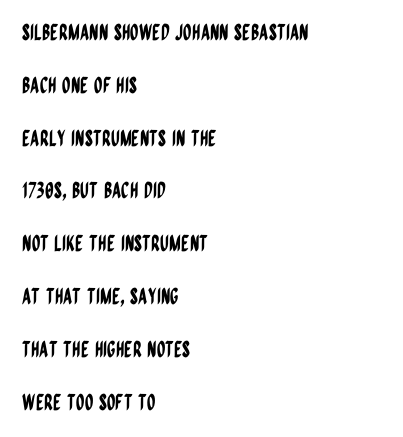
Q: Is the text italic (slanted)? A: No, it is upright.
Q: Is the text underlined? A: No.
Q: How is the paragraph aligned? A: Left-aligned.
Q: Is the spacing between letters normal or unusually wide? A: Normal.
Q: Is the spacing between lines tight, normal or loose? A: Loose.
